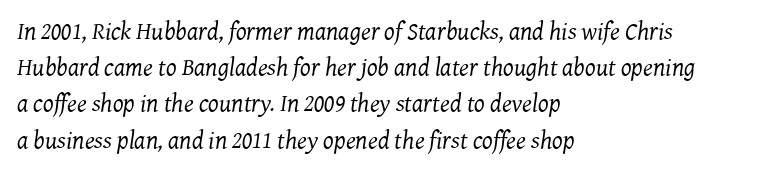
{"italic": "yes", "lean": "right", "slant_degrees": 7, "bold": "no", "underline": "no", "align": "left", "line_spacing": "normal", "line_spacing_ratio": 1.45, "letter_spacing": "normal", "letter_spacing_em": 0.0, "glyph_px": 25}
